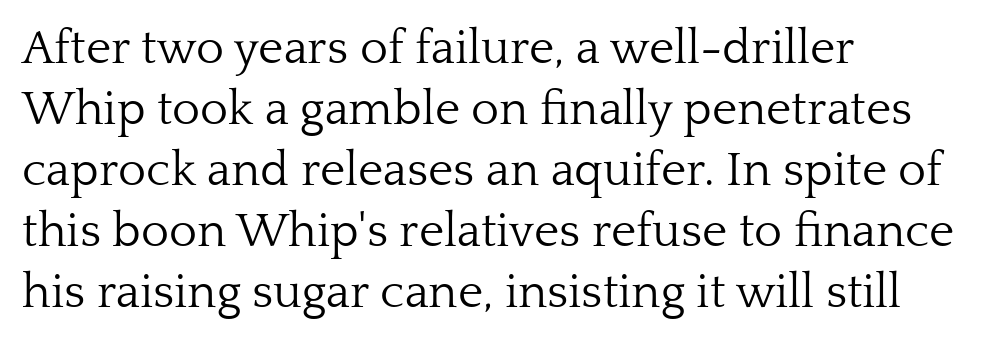
{"serif": "yes", "italic": "no", "bold": "no", "weight": "light", "width": "normal", "stroke_contrast": "low", "x_height": "medium", "monospaced": "no", "underline": "no", "align": "left", "line_spacing": "normal", "line_spacing_ratio": 1.27, "letter_spacing": "normal", "letter_spacing_em": 0.0, "glyph_px": 48}
